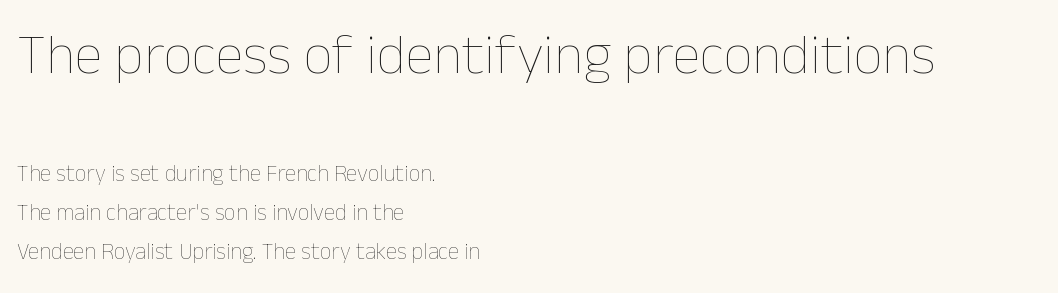
The image shows 57 px thin type, upright; set left-aligned, normal line spacing (1.68x), normal letter spacing, not underlined; the first (top) block is 2.48x larger; low stroke contrast and a medium x-height.
